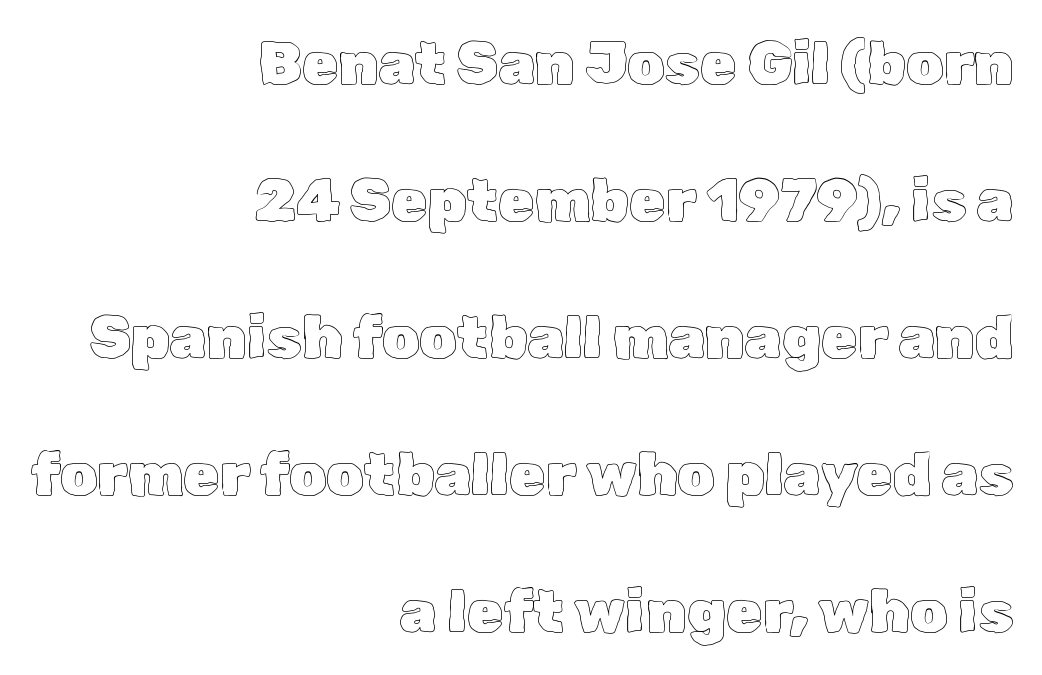
{"italic": "no", "width": "normal", "x_height": "medium", "monospaced": "no", "underline": "no", "align": "right", "line_spacing": "loose", "line_spacing_ratio": 2.32, "letter_spacing": "normal", "letter_spacing_em": 0.0, "glyph_px": 59}
